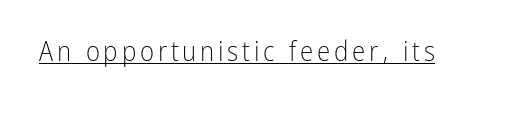
{"italic": "no", "bold": "no", "underline": "yes", "glyph_px": 27}
